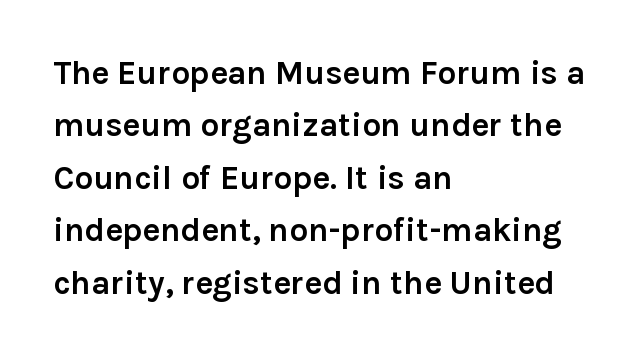
Each word holds together tightly as a unit, with standard inter-letter gaps. Italic? Not at all — the glyphs are vertical. Varying glyph widths throughout — classic text-font behaviour. I'd call this a sans setting — the letters go barefoot. Glance below the letters and you will spot only blank space. Rows of type keep a routine distance in the vertical direction.
